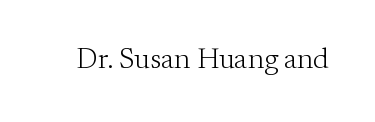
Q: Is the text bold? A: No.
Q: Is the text italic (slanted)? A: No, it is upright.
Q: Is the typeface a serif or a sans-serif typeface? A: Serif.
Q: Is the text underlined? A: No.
Q: Is the spacing between letters normal or unusually wide? A: Normal.
Q: Width (condensed, normal, or wide)? A: Normal.
Q: Stroke contrast? A: Medium.
Q: x-height? A: Small.
Q: Monospaced? A: No.
